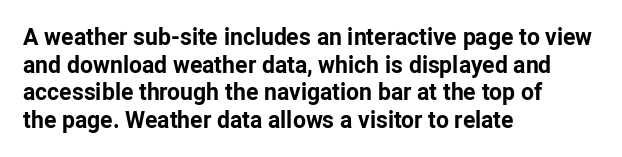
The image shows 23 px bold type, upright; set left-aligned, line spacing 1.2x, normal letter spacing, not underlined.
